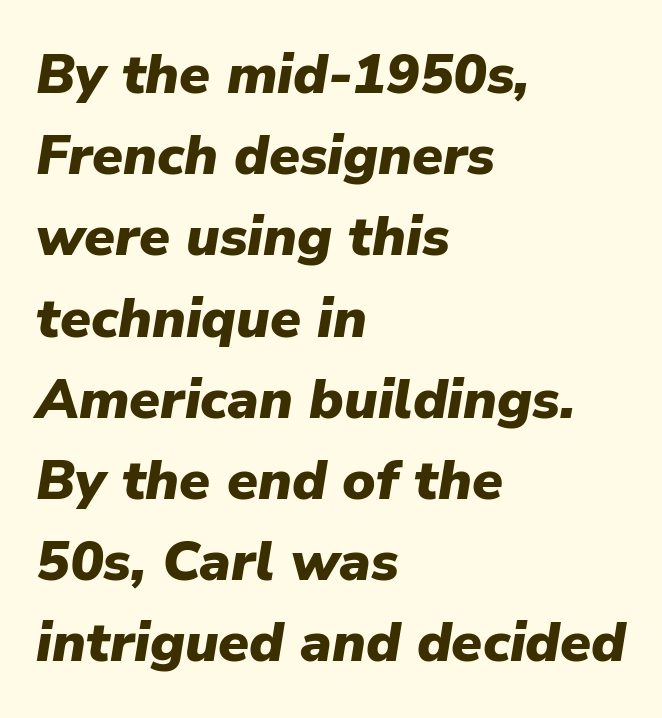
Q: Is the text bold? A: Yes.
Q: Is the text italic (slanted)? A: Yes, it leans right by about 9 degrees.
Q: Is the text underlined? A: No.
Q: How is the paragraph aligned? A: Left-aligned.
Q: Is the spacing between letters normal or unusually wide? A: Normal.
Q: Is the spacing between lines tight, normal or loose? A: Normal.
Q: Width (condensed, normal, or wide)? A: Normal.
Q: Stroke contrast? A: Low.
Q: x-height? A: Medium.
Q: Monospaced? A: No.
